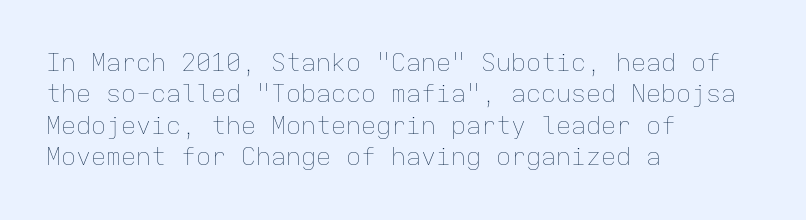
No letter is thick-stroked: the sample isn't bold. This is roman type, the default non-slanted kind. One glance says typical: line gaps are just what's usual. Plain, unruled lines of type. This sample is left-justified, so line endings fall wherever the words run out.
